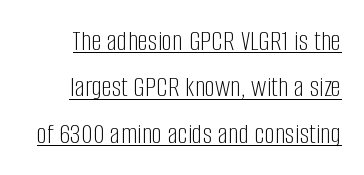
Ascenders rise straight up at ninety degrees. Check where the strokes stop: nothing finishes them off — pure sans. The letters advance in unequal steps, a hallmark of proportional type. Regarding leading, the lines here are spaced in the standard way. Stems and bowls with no extra thickness — not bold.
